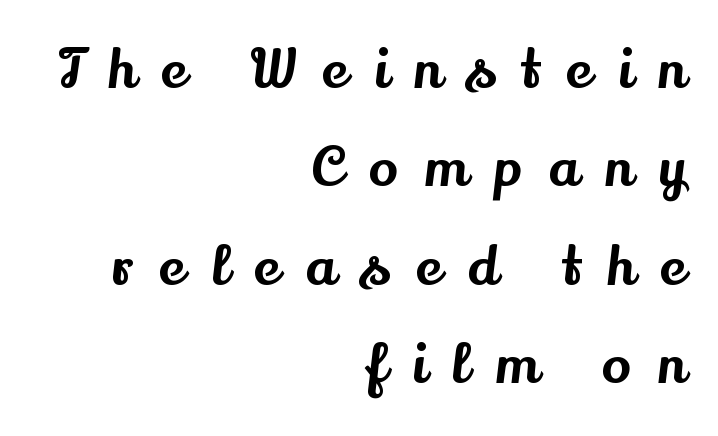
Q: Is the text italic (slanted)? A: Yes.
Q: Is the typeface a serif or a sans-serif typeface? A: Serif.
Q: Is the text underlined? A: No.
Q: How is the paragraph aligned? A: Right-aligned.
Q: Is the spacing between letters normal or unusually wide? A: Unusually wide.
Q: Width (condensed, normal, or wide)? A: Normal.
Q: Stroke contrast? A: Medium.
Q: x-height? A: Small.
Q: Monospaced? A: No.
